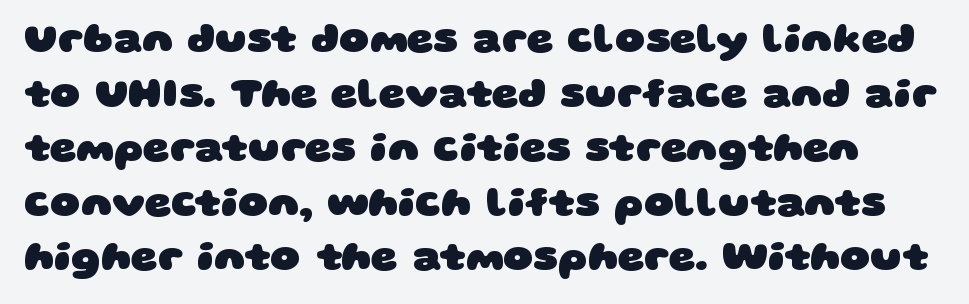
{"serif": "no", "bold": "yes", "weight": "heavy", "width": "wide", "stroke_contrast": "low", "x_height": "large", "monospaced": "no", "underline": "no", "line_spacing": "normal", "line_spacing_ratio": 1.33, "letter_spacing": "normal", "letter_spacing_em": 0.0, "glyph_px": 41}
